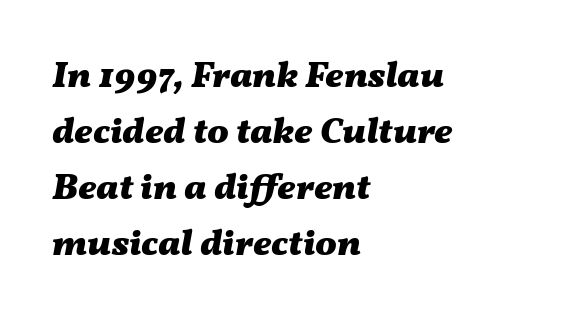
{"italic": "yes", "lean": "right", "slant_degrees": 11, "bold": "yes", "weight": "heavy", "width": "wide", "stroke_contrast": "medium", "x_height": "medium", "monospaced": "no", "underline": "no", "align": "left", "line_spacing": "normal", "line_spacing_ratio": 1.56, "letter_spacing": "normal", "letter_spacing_em": 0.0, "glyph_px": 36}
